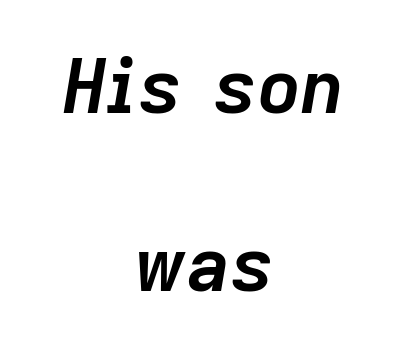
Q: Is the text bold? A: Yes.
Q: Is the text italic (slanted)? A: Yes, it leans right by about 9 degrees.
Q: Is the text underlined? A: No.
Q: How is the paragraph aligned? A: Centered.
Q: Is the spacing between letters normal or unusually wide? A: Normal.
Q: Is the spacing between lines tight, normal or loose? A: Loose.
Q: Width (condensed, normal, or wide)? A: Normal.
Q: Stroke contrast? A: Low.
Q: x-height? A: Medium.
Q: Monospaced? A: No.
